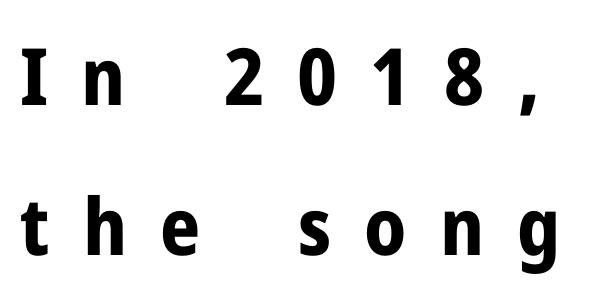
You could not count columns in this text — the font is proportionally spaced. This is the regular roman posture of the typeface. Letter spacing: wide. Notice how thick the strokes are: this is what a full bold looks like. Notice the wide empty band between every row — that's loose leading.
